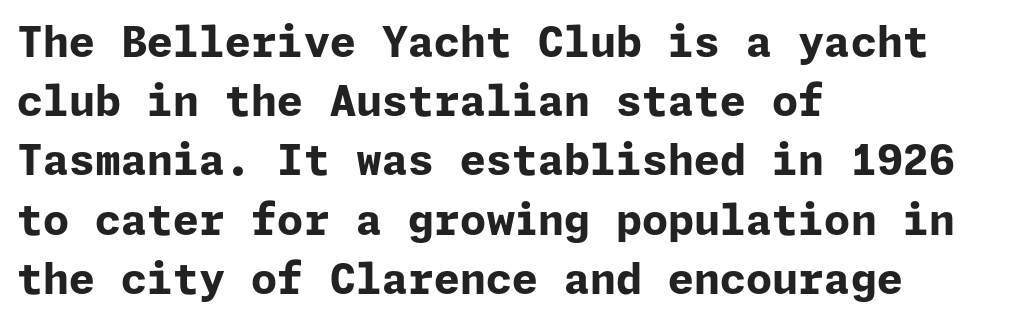
The passage shown is typeset with a sans-serif family. Posture: vertical. Lines of text with bare space underneath. Its strokes are broad and dark, the hallmark of bold type.
